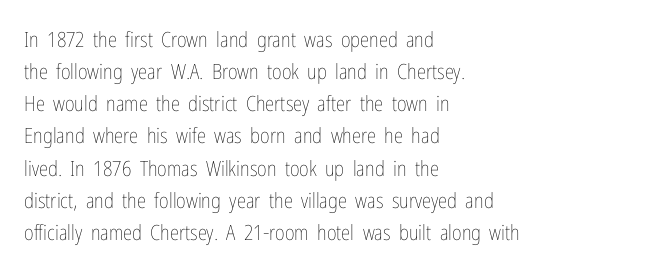
The image shows 21 px text type, upright; set left-aligned, normal line spacing (1.53x), normal letter spacing, not underlined.
